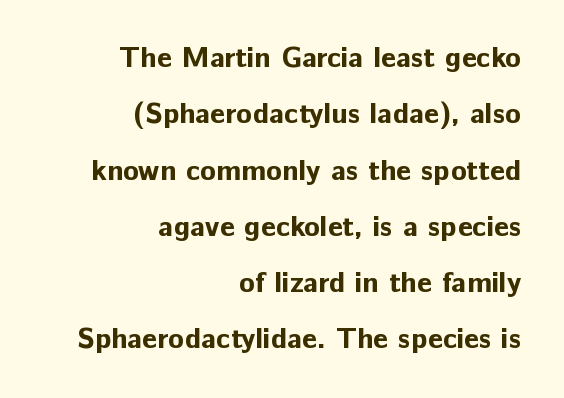
Q: Is the text bold? A: Yes.
Q: Is the text italic (slanted)? A: No, it is upright.
Q: Is the typeface a serif or a sans-serif typeface? A: Sans-serif.
Q: Is the text underlined? A: No.
Q: How is the paragraph aligned? A: Right-aligned.
Q: Is the spacing between letters normal or unusually wide? A: Normal.
Q: Is the spacing between lines tight, normal or loose? A: Loose.
Q: Width (condensed, normal, or wide)? A: Normal.
Q: Stroke contrast? A: Low.
Q: x-height? A: Medium.
Q: Monospaced? A: No.
